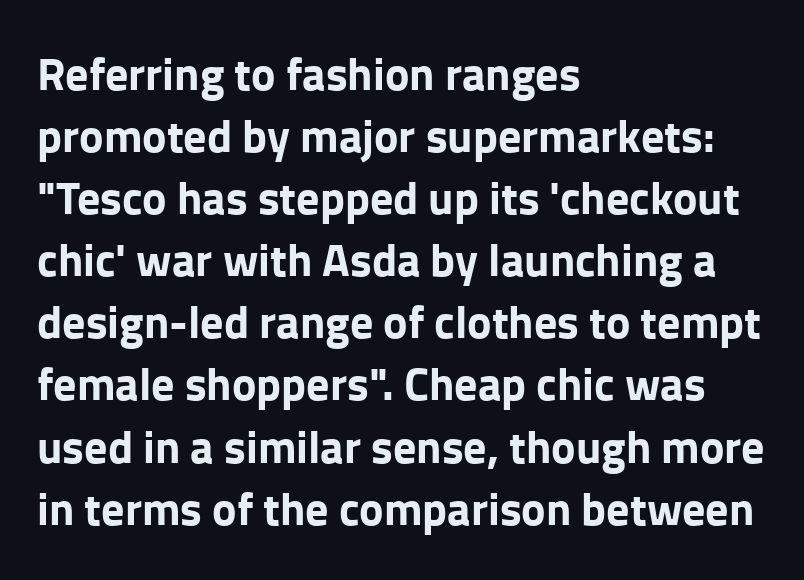
Leftover space on each line is placed entirely after the last word. Strokes here are thick enough to call this a true bold. Is there any slant? The stems are plumb. Honestly, there is no underline to notice here at all.
